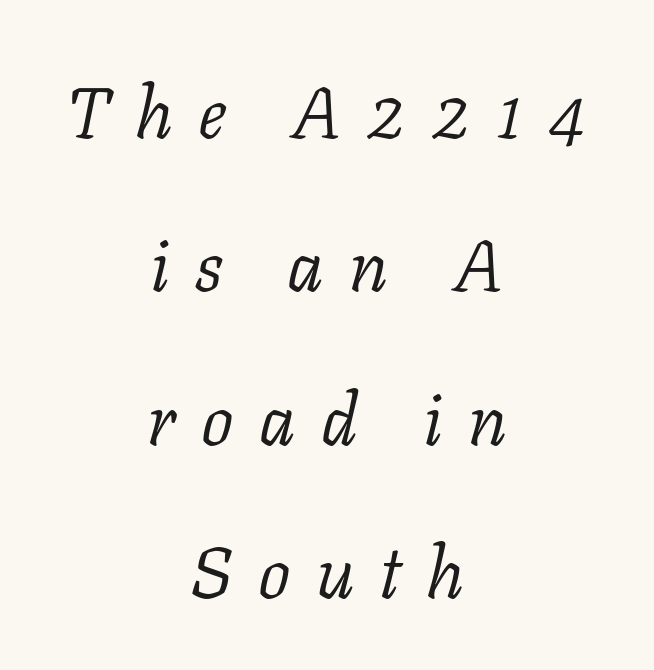
The image shows 72 px light serif type, italic (leaning right); set centered, loose line spacing (2.13x), unusually wide letter spacing (+0.35 em), not underlined; low stroke contrast and a medium x-height.
